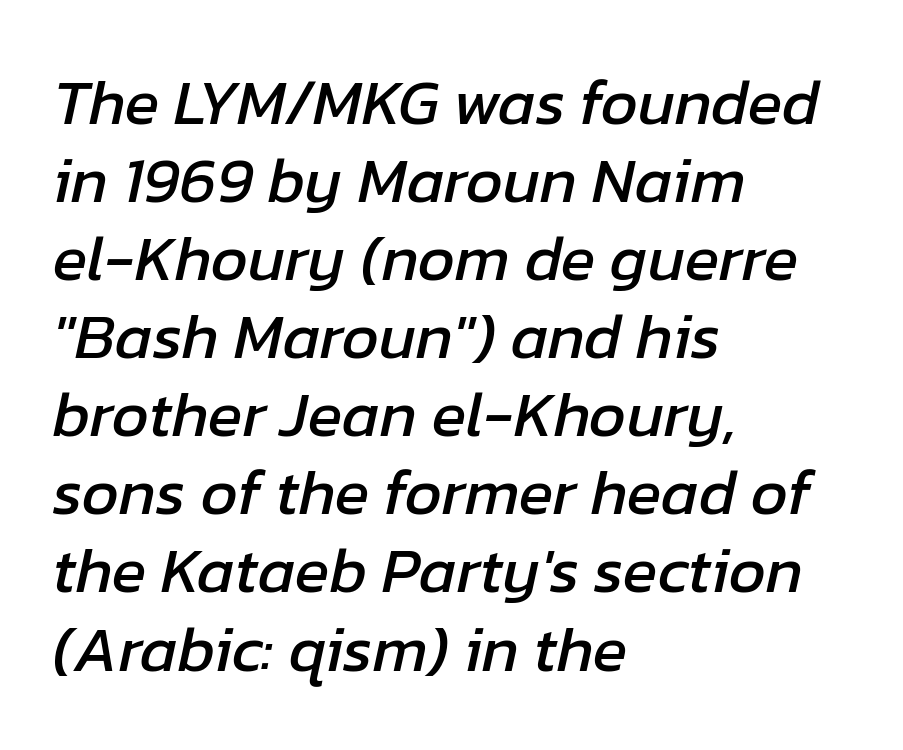
The image shows 64 px text type, italic (leaning right); set left-aligned, line spacing 1.22x, normal letter spacing, not underlined; low stroke contrast and a medium x-height.
